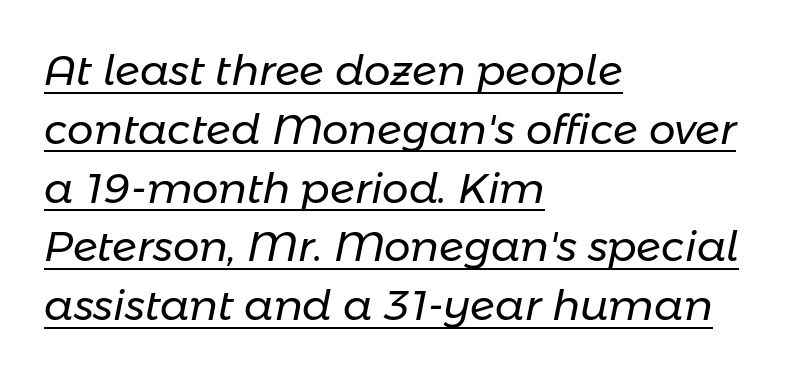
Q: Is the text bold? A: No.
Q: Is the text italic (slanted)? A: Yes, it leans right by about 11 degrees.
Q: Is the text underlined? A: Yes.
Q: How is the paragraph aligned? A: Left-aligned.
Q: Is the spacing between letters normal or unusually wide? A: Normal.
Q: Is the spacing between lines tight, normal or loose? A: Normal.
Q: Width (condensed, normal, or wide)? A: Normal.
Q: Stroke contrast? A: Low.
Q: x-height? A: Medium.
Q: Monospaced? A: No.
